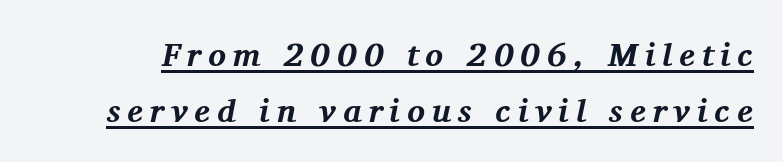
Q: Is the text bold? A: Yes.
Q: Is the text italic (slanted)? A: Yes, it leans right by about 11 degrees.
Q: Is the typeface a serif or a sans-serif typeface? A: Serif.
Q: Is the text underlined? A: Yes.
Q: Is the spacing between letters normal or unusually wide? A: Unusually wide.
Q: Is the spacing between lines tight, normal or loose? A: Normal.
Q: Width (condensed, normal, or wide)? A: Normal.
Q: Stroke contrast? A: Medium.
Q: x-height? A: Medium.
Q: Monospaced? A: No.
